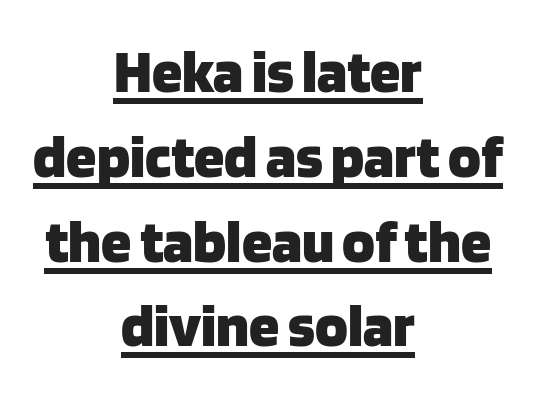
Designer's note — italics off, roman on. Chunky letters — that's bold for sure. The lines in this sample share a center point and differ in where they start and stop. Letterform terminals end flat and unadorned throughout the passage. Varying glyph widths throughout — classic text-font behaviour. You can see a thin bar hugging the bottom of the glyphs.
